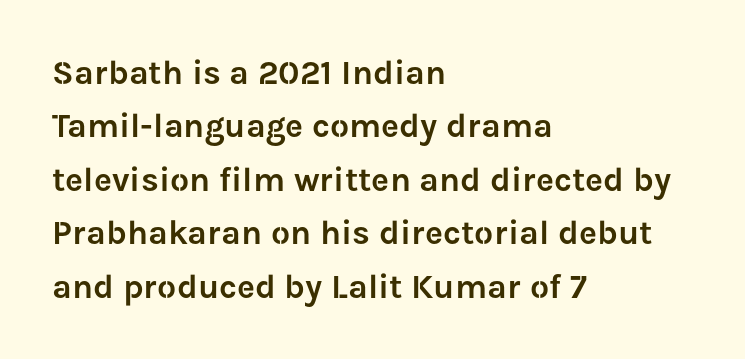
Q: Is the text italic (slanted)? A: No, it is upright.
Q: Is the typeface a serif or a sans-serif typeface? A: Sans-serif.
Q: Is the text underlined? A: No.
Q: How is the paragraph aligned? A: Left-aligned.
Q: Is the spacing between letters normal or unusually wide? A: Normal.
Q: Is the spacing between lines tight, normal or loose? A: Normal.
Q: Width (condensed, normal, or wide)? A: Normal.
Q: Stroke contrast? A: Low.
Q: x-height? A: Medium.
Q: Monospaced? A: No.
